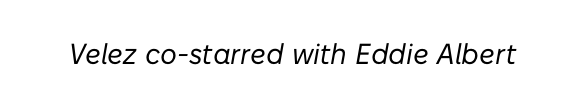
The image shows 29 px regular-weight type, italic (leaning right); set normal letter spacing, not underlined; low stroke contrast and a medium x-height.
